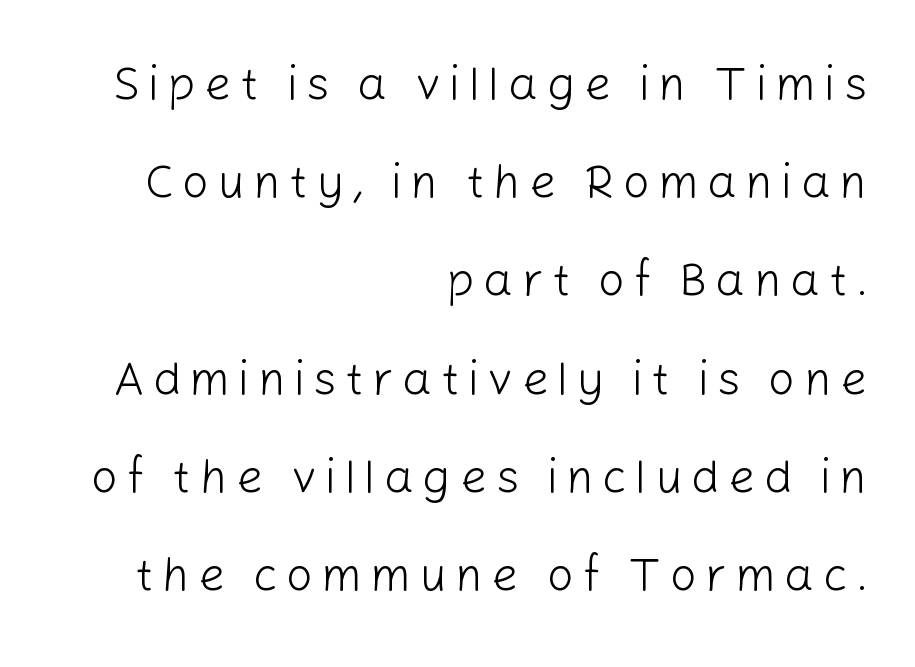
Stroke terminals: plain, sans-serif. Ascenders rise straight up at ninety degrees. The rendering uses a large line-height, opening up the rows. Character widths vary here, with narrow letters taking less room than wide ones.
